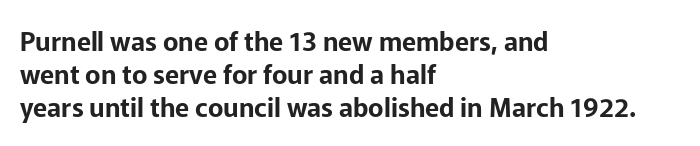
The image shows 26 px text type, upright; set left-aligned, normal line spacing (1.27x), normal letter spacing, not underlined.
